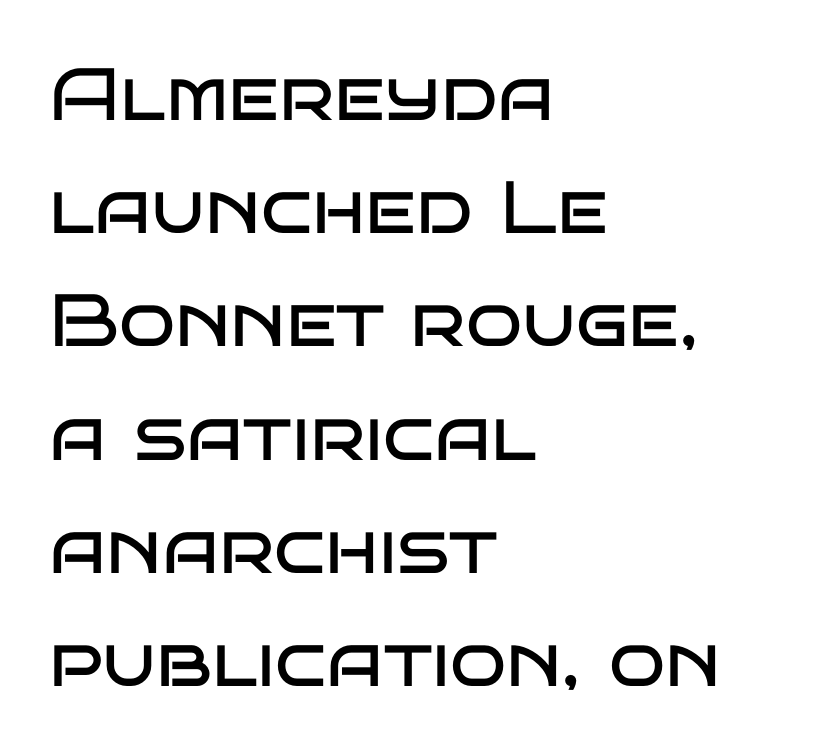
{"serif": "no", "italic": "no", "bold": "no", "weight": "regular", "width": "wide", "stroke_contrast": "low", "x_height": "large", "monospaced": "no", "underline": "no", "align": "left", "line_spacing": "normal", "line_spacing_ratio": 1.53, "letter_spacing": "normal", "letter_spacing_em": 0.0, "glyph_px": 74}
